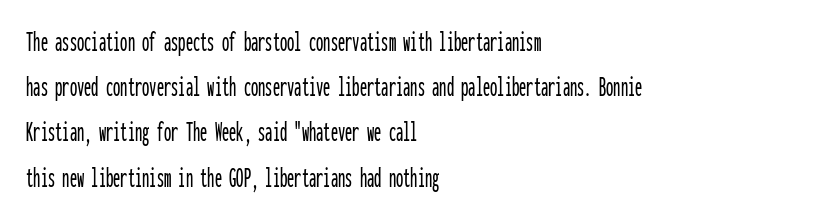
Q: Is the text italic (slanted)? A: No, it is upright.
Q: Is the typeface a serif or a sans-serif typeface? A: Sans-serif.
Q: Is the text underlined? A: No.
Q: How is the paragraph aligned? A: Left-aligned.
Q: Is the spacing between letters normal or unusually wide? A: Normal.
Q: Is the spacing between lines tight, normal or loose? A: Normal.
Q: Width (condensed, normal, or wide)? A: Condensed.
Q: Stroke contrast? A: Low.
Q: x-height? A: Medium.
Q: Monospaced? A: Yes.
